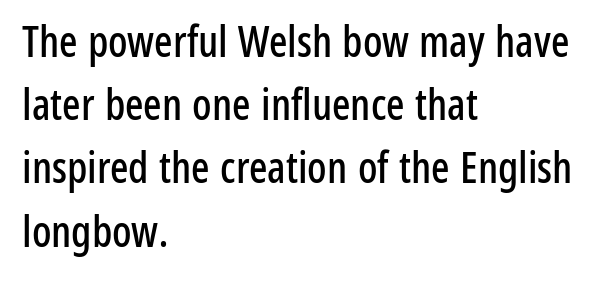
{"serif": "no", "italic": "no", "width": "condensed", "stroke_contrast": "low", "x_height": "medium", "monospaced": "no", "underline": "no", "align": "left", "line_spacing": "normal", "line_spacing_ratio": 1.47, "letter_spacing": "normal", "letter_spacing_em": 0.0, "glyph_px": 43}
